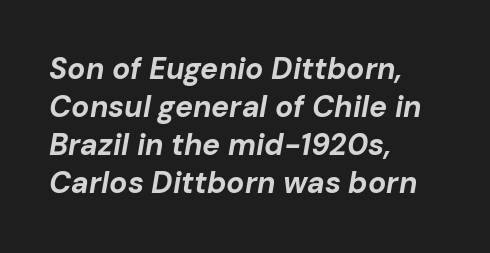
The image shows 30 px bold type, italic (leaning right); set left-aligned, normal line spacing (1.27x), normal letter spacing, not underlined; low stroke contrast and a medium x-height.
